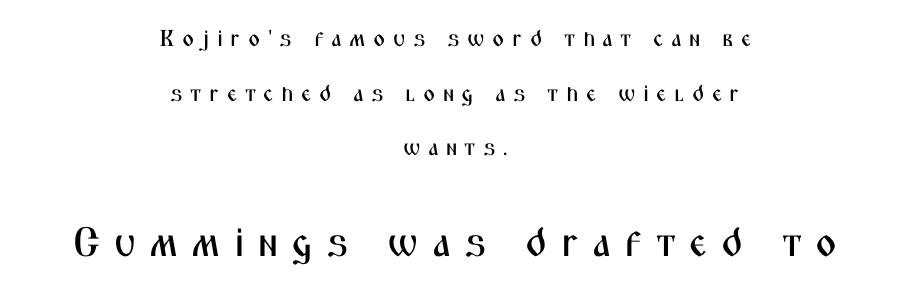
{"serif": "no", "italic": "no", "width": "condensed", "stroke_contrast": "medium", "x_height": "medium", "monospaced": "no", "underline": "no", "align": "center", "line_spacing": "loose", "line_spacing_ratio": 2.37, "letter_spacing": "wide", "letter_spacing_em": 0.32, "larger_block": "second", "size_ratio": 1.78, "glyph_px": 41}
